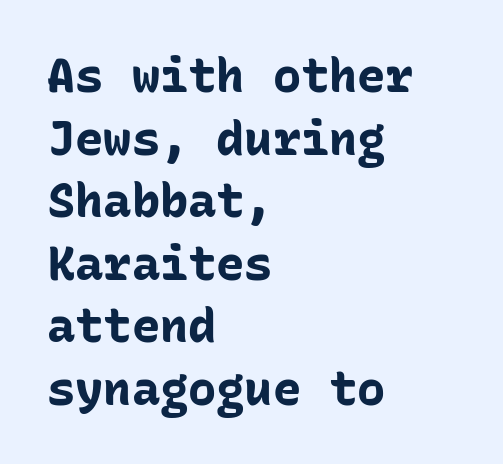
The lines are quadded left. Every character here occupies the same horizontal width, giving the sample a typewriter-like rhythm. The letters stand upright; this is a roman face. The line-height multiplier appears to be the usual default.
